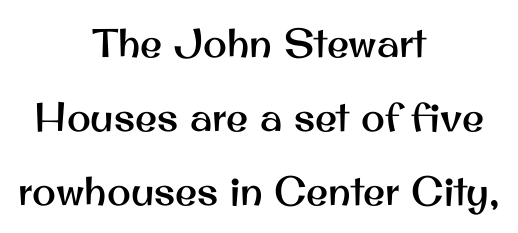
Nope, no serifs anywhere on these letters. Inter-character spacing is left at the font's built-in metrics. Glance below the letters and you will spot only blank space. The letters advance in unequal steps, a hallmark of proportional type. Both edges are ragged and mirror each other, which tells us the setting is centered. If you drew a line through each stem, it would be perfectly vertical.
